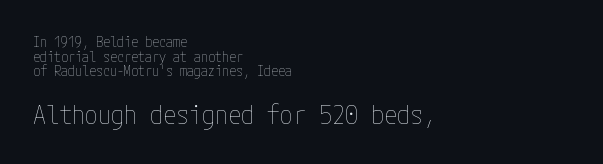
The image shows 26 px text type, upright; set left-aligned, tight line spacing (1.05x), normal letter spacing, not underlined; the second (bottom) block is 1.86x larger.
